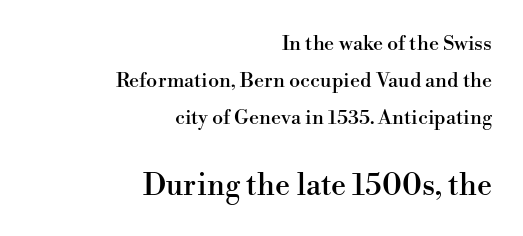
The image shows 30 px serif type, upright; set right-aligned, line spacing 1.86x, normal letter spacing, not underlined; the second (bottom) block is 1.5x larger; high stroke contrast and a small x-height.
